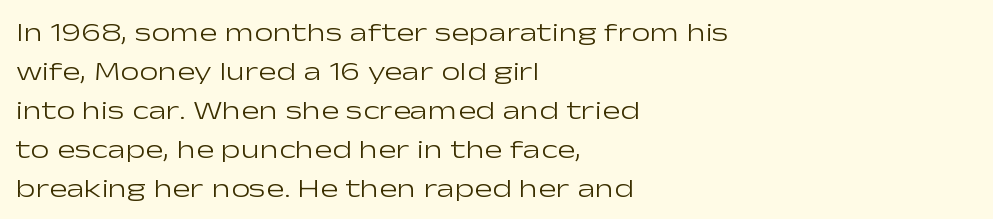
{"italic": "no", "bold": "no", "underline": "no", "align": "left", "line_spacing": "normal", "line_spacing_ratio": 1.44, "letter_spacing": "normal", "letter_spacing_em": 0.0, "glyph_px": 27}
